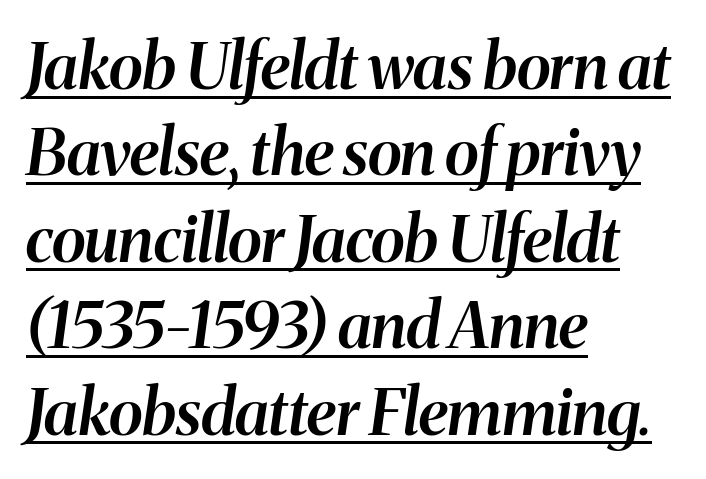
A student would call this left alignment; a typographer would say flush left, rag right. You could not count columns in this text — the font is proportionally spaced. Interline gaps are of average width in this sample. Does extra space separate the letters? No, they use regular spacing.
